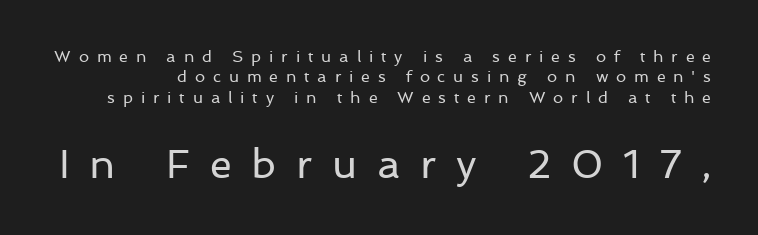
The image shows 40 px regular-weight sans-serif type, upright; set normal line spacing (1.27x), unusually wide letter spacing (+0.49 em), not underlined; the second (bottom) block is 2.5x larger; low stroke contrast and a medium x-height.
